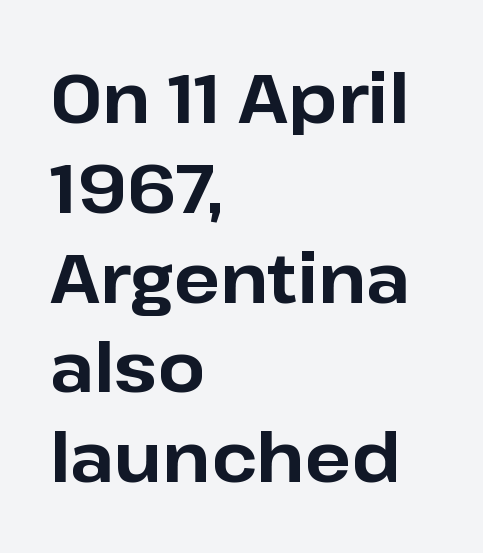
The letters stand upright; this is a roman face. The letters are bold, with thick, heavy strokes. Leading: standard. Honestly, there is no underline to notice here at all. The lines in this sample share a left origin and differ only in where they stop. Is the letter spacing exaggerated? No — it looks like the ordinary default.
